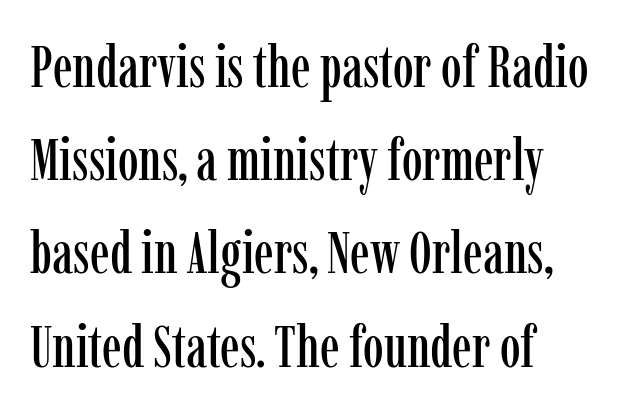
{"serif": "yes", "italic": "no", "width": "condensed", "stroke_contrast": "low", "x_height": "medium", "monospaced": "no", "underline": "no", "align": "left", "line_spacing": "normal", "line_spacing_ratio": 1.58, "letter_spacing": "normal", "letter_spacing_em": 0.0, "glyph_px": 59}
